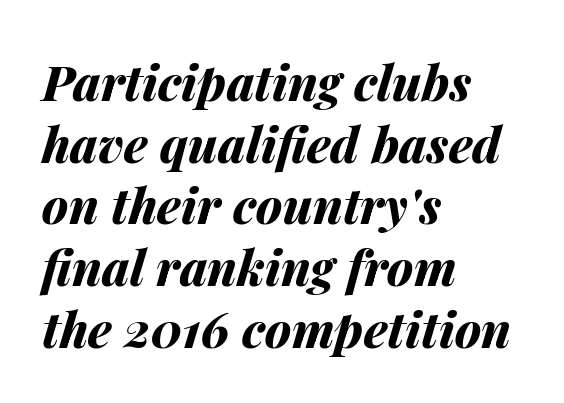
Q: Is the text bold? A: Yes.
Q: Is the text italic (slanted)? A: Yes, it leans right by about 14 degrees.
Q: Is the text underlined? A: No.
Q: How is the paragraph aligned? A: Left-aligned.
Q: Is the spacing between letters normal or unusually wide? A: Normal.
Q: Is the spacing between lines tight, normal or loose? A: Normal.
Q: Width (condensed, normal, or wide)? A: Normal.
Q: Stroke contrast? A: Medium.
Q: x-height? A: Medium.
Q: Monospaced? A: No.
